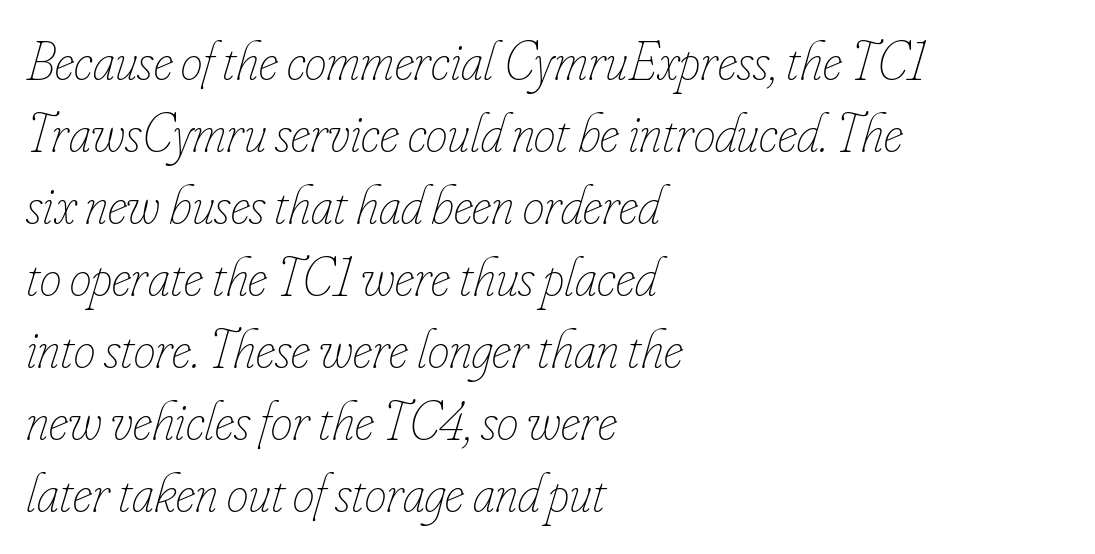
The letters are slanted; this is an italic face. The letters look calm and open, with moderate or lighter stems. Note the varied advance widths — an 'i' is clearly narrower than an 'm'. If you measured baseline to baseline, you'd find a middling distance. The space directly below the letters is spotless.
